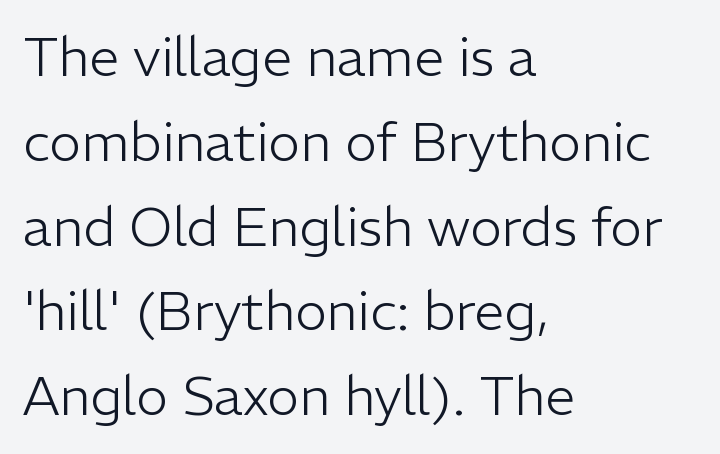
Underlining? Definitely not there. No chunkiness to these letters — they're not bold. This block has exactly the height ordinary leading produces. The rendering anchors every line to the left-hand side. Is this a fixed-width face? No — the glyphs have proportional, varying widths.
